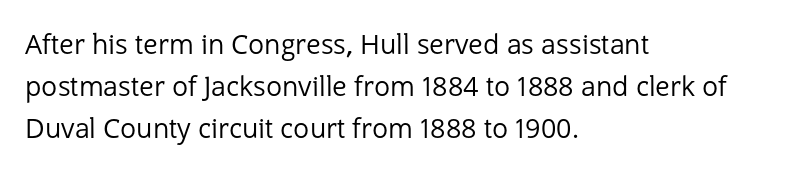
The image shows 27 px text type, upright; set left-aligned, normal line spacing (1.56x), normal letter spacing, not underlined.
